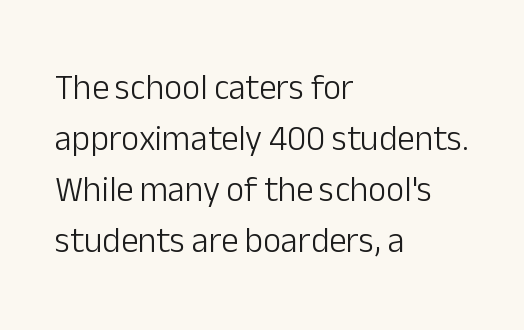
The image shows 35 px light sans-serif type, upright; set left-aligned, normal line spacing (1.46x), normal letter spacing, not underlined; low stroke contrast and a medium x-height.
